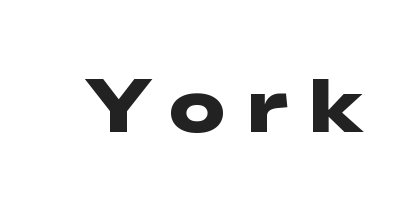
{"serif": "no", "bold": "yes", "weight": "heavy", "width": "wide", "stroke_contrast": "low", "x_height": "medium", "monospaced": "no", "underline": "no", "letter_spacing": "wide", "letter_spacing_em": 0.23, "glyph_px": 76}
